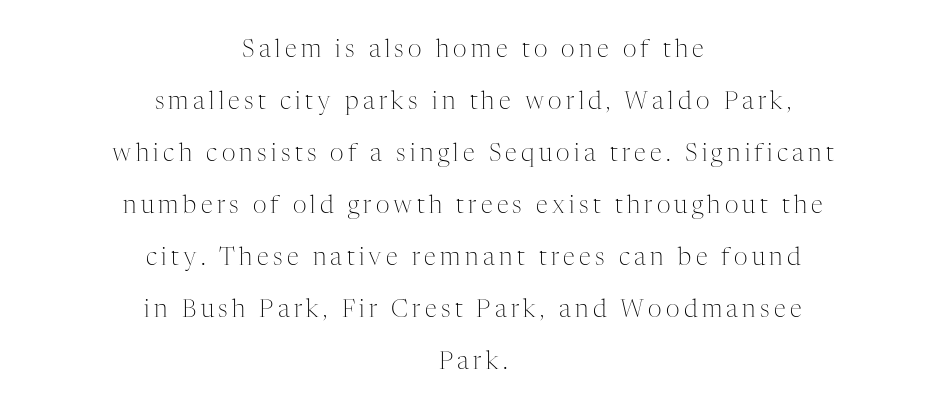
Short and long lines alike share a common midpoint. Italic: no, the glyphs are upright roman. The specimen omits any rule beneath the text block's lines. Each new line begins a long way beneath the previous one. The letters look calm and open, with moderate or lighter stems.
